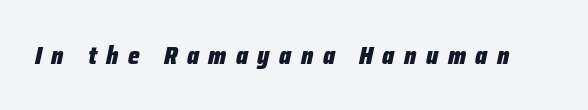
{"italic": "yes", "lean": "right", "slant_degrees": 12, "bold": "yes", "underline": "no", "letter_spacing": "wide", "letter_spacing_em": 0.38, "glyph_px": 25}
